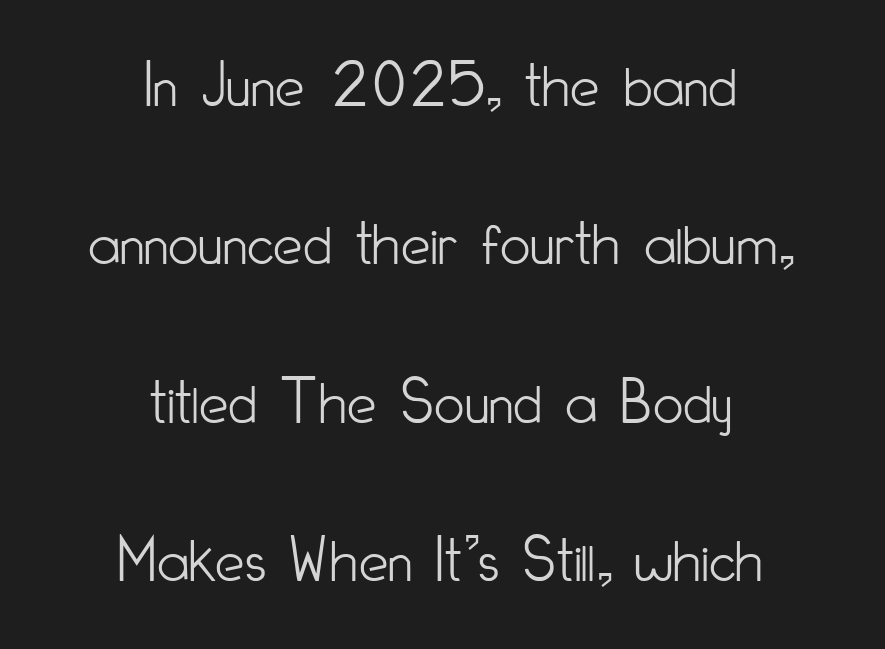
The image shows 66 px light, condensed sans-serif type, upright; set centered, loose line spacing (2.4x), normal letter spacing, not underlined; low stroke contrast and a small x-height.
